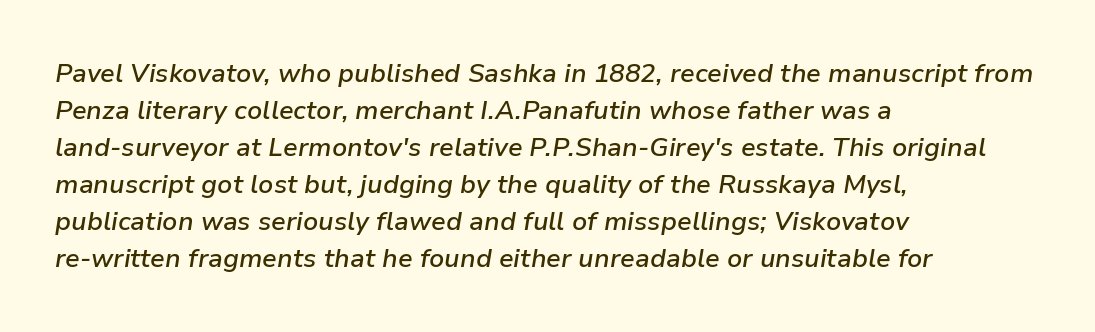
Typographic density is moderately raised because the face is semibold. The designer left line spacing at the default. Glance below the letters and you will spot only blank space. The lines in this sample share a left origin and differ only in where they stop. In terms of posture, this sample is oblique. Honestly, the letter spacing is just normal — you wouldn't notice it.
